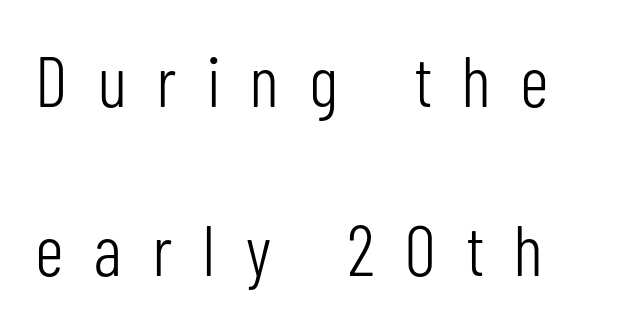
Q: Is the text bold? A: No.
Q: Is the text italic (slanted)? A: No, it is upright.
Q: Is the typeface a serif or a sans-serif typeface? A: Sans-serif.
Q: Is the text underlined? A: No.
Q: How is the paragraph aligned? A: Left-aligned.
Q: Is the spacing between letters normal or unusually wide? A: Unusually wide.
Q: Is the spacing between lines tight, normal or loose? A: Loose.
Q: Width (condensed, normal, or wide)? A: Condensed.
Q: Stroke contrast? A: Low.
Q: x-height? A: Medium.
Q: Monospaced? A: No.
